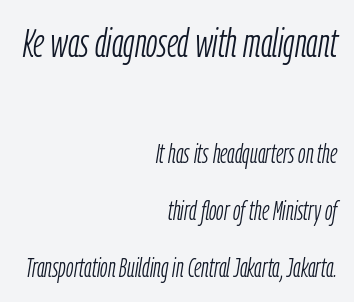
{"italic": "yes", "lean": "right", "slant_degrees": 9, "bold": "no", "weight": "light", "width": "condensed", "stroke_contrast": "low", "x_height": "medium", "monospaced": "no", "underline": "no", "align": "right", "line_spacing": "loose", "line_spacing_ratio": 2.11, "letter_spacing": "normal", "letter_spacing_em": 0.0, "larger_block": "first", "size_ratio": 1.52, "glyph_px": 41}
